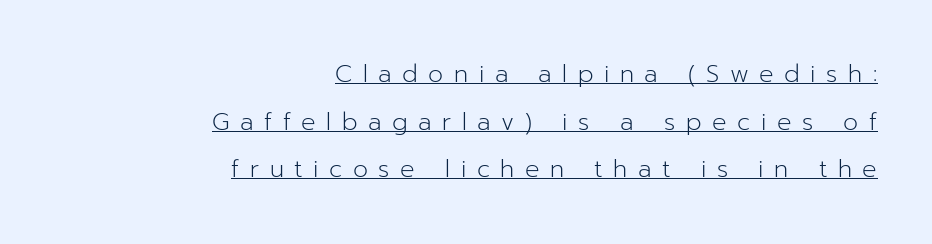
Right-aligned paragraph, ragged on the left. The letters stand straight up with perfectly vertical stems. No letter is thick-stroked: the sample isn't bold. The lettering is marked with a stroke running underneath it.
